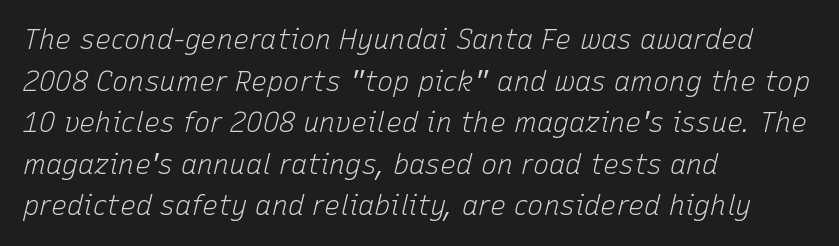
The image shows 27 px text type, italic (leaning right); set left-aligned, normal line spacing (1.54x), normal letter spacing, not underlined.
